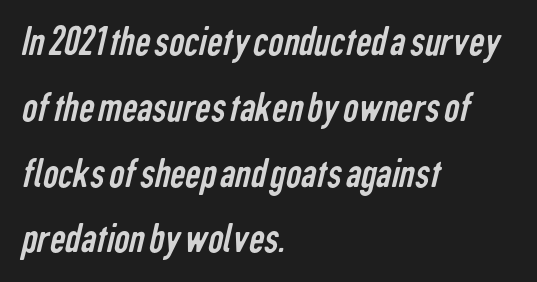
{"serif": "no", "bold": "no", "weight": "regular", "width": "condensed", "stroke_contrast": "low", "x_height": "medium", "monospaced": "no", "underline": "no", "align": "left", "line_spacing": "normal", "line_spacing_ratio": 1.53, "letter_spacing": "normal", "letter_spacing_em": 0.0, "glyph_px": 43}
